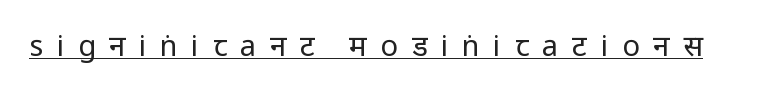
{"serif": "no", "italic": "no", "bold": "no", "weight": "regular", "width": "condensed", "stroke_contrast": "low", "underline": "yes", "letter_spacing": "wide", "letter_spacing_em": 0.47, "glyph_px": 29}
